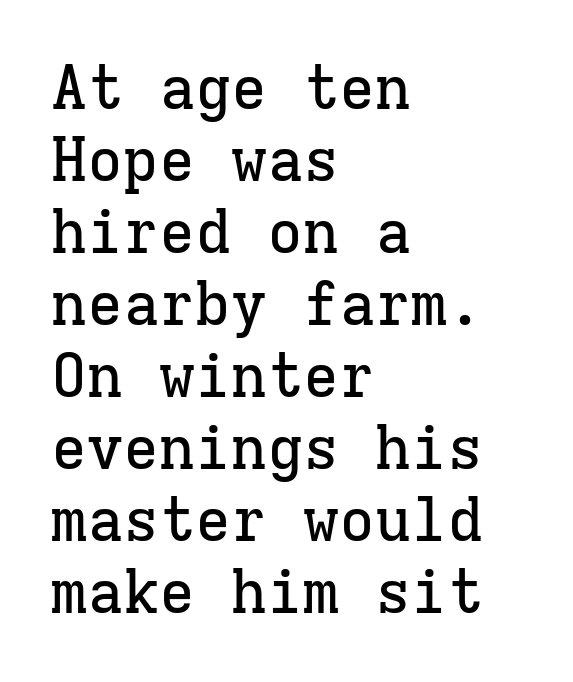
Q: Is the text italic (slanted)? A: No, it is upright.
Q: Is the typeface a serif or a sans-serif typeface? A: Serif.
Q: Is the text underlined? A: No.
Q: How is the paragraph aligned? A: Left-aligned.
Q: Is the spacing between letters normal or unusually wide? A: Normal.
Q: Width (condensed, normal, or wide)? A: Normal.
Q: Stroke contrast? A: Low.
Q: x-height? A: Medium.
Q: Monospaced? A: Yes.
